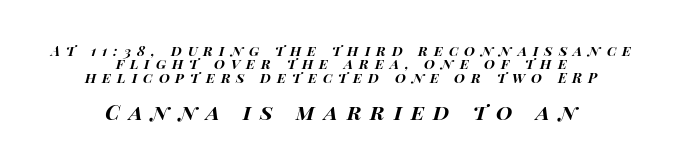
Q: Is the text bold? A: Yes.
Q: Is the text italic (slanted)? A: Yes, it leans right by about 14 degrees.
Q: Is the text underlined? A: No.
Q: How is the paragraph aligned? A: Centered.
Q: Is the spacing between letters normal or unusually wide? A: Unusually wide.
Q: Is the spacing between lines tight, normal or loose? A: Tight.
Q: Which block of text is set in a larger size, the first (top) or the second (bottom)? A: The second (bottom) one.
